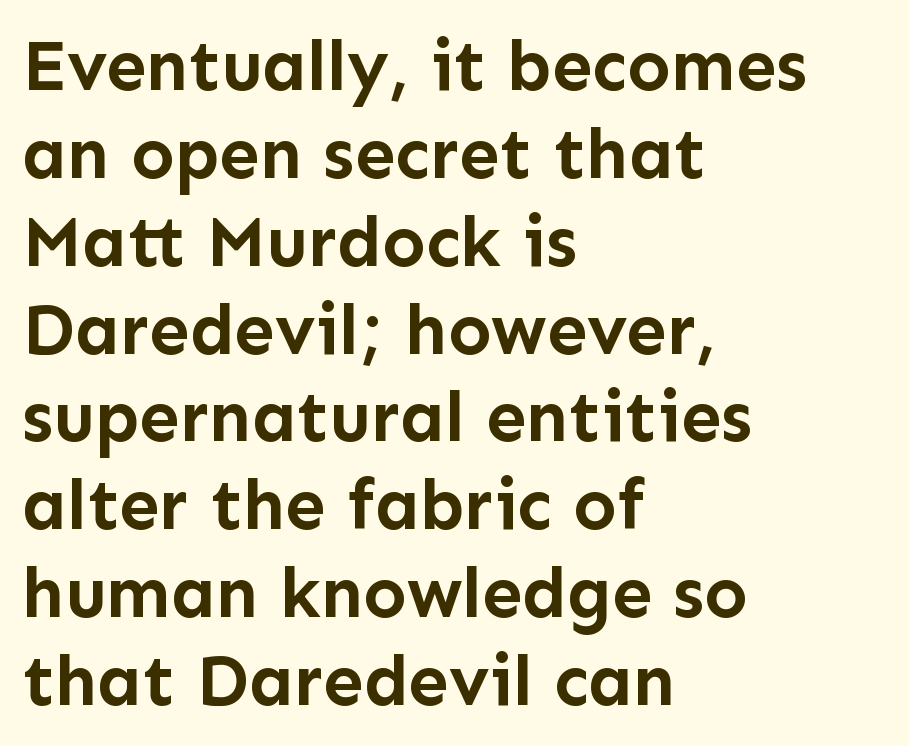
The image shows 72 px semibold sans-serif type, upright; set left-aligned, line spacing 1.22x, normal letter spacing, not underlined; low stroke contrast and a medium x-height.
